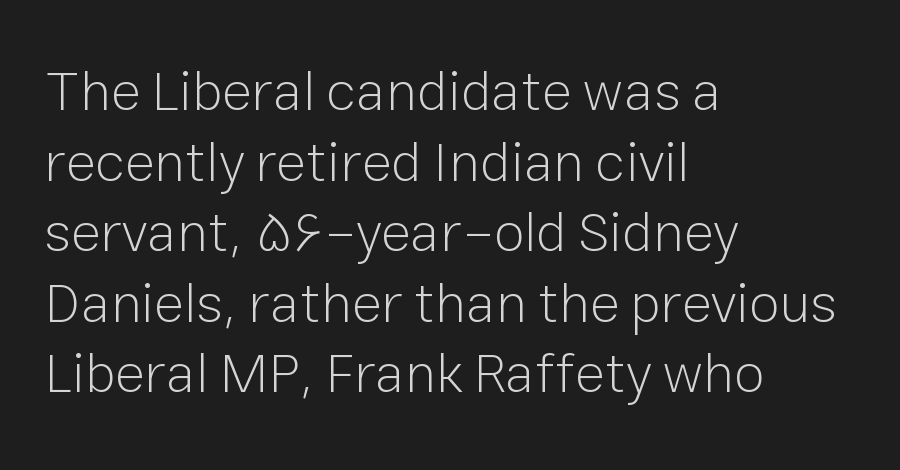
The image shows 56 px light sans-serif type, upright; set left-aligned, normal line spacing (1.26x), normal letter spacing, not underlined; low stroke contrast and a medium x-height.
